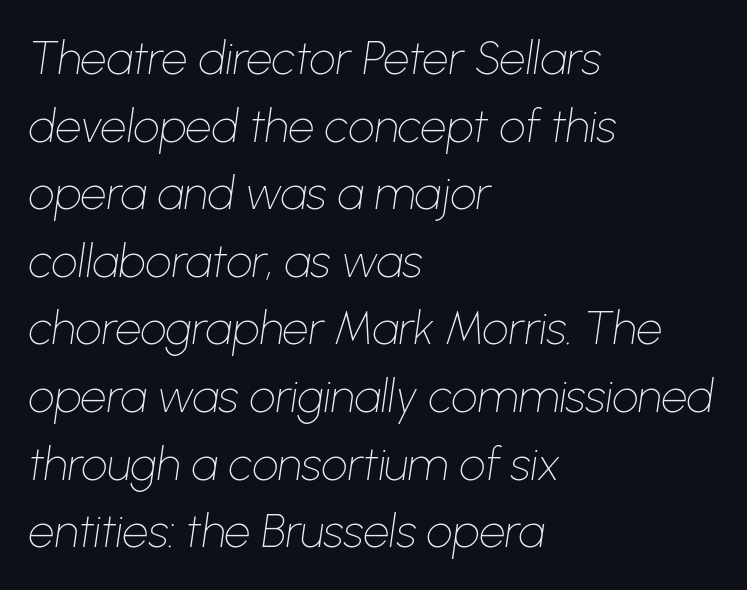
{"italic": "yes", "lean": "right", "slant_degrees": 8, "bold": "no", "weight": "thin", "width": "normal", "stroke_contrast": "low", "x_height": "medium", "monospaced": "no", "underline": "no", "align": "left", "line_spacing": "normal", "line_spacing_ratio": 1.47, "letter_spacing": "normal", "letter_spacing_em": 0.0, "glyph_px": 46}
